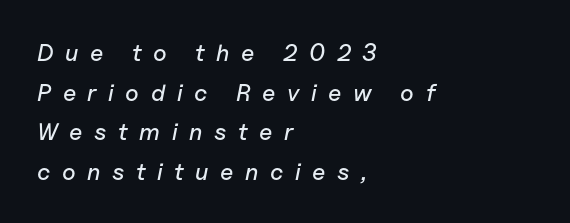
The line texture is sparse and dotted thanks to wide tracking. The typography opts for an oblique posture over an upright one. Interline gaps are of average width in this sample. The baseline area is clear. Compared with a centered layout, this one pins lines to the left instead.
